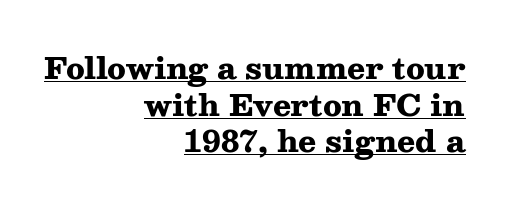
Q: Is the text bold? A: Yes.
Q: Is the text italic (slanted)? A: No, it is upright.
Q: Is the typeface a serif or a sans-serif typeface? A: Serif.
Q: Is the text underlined? A: Yes.
Q: How is the paragraph aligned? A: Right-aligned.
Q: Is the spacing between letters normal or unusually wide? A: Normal.
Q: Width (condensed, normal, or wide)? A: Wide.
Q: Stroke contrast? A: Medium.
Q: x-height? A: Medium.
Q: Monospaced? A: No.
